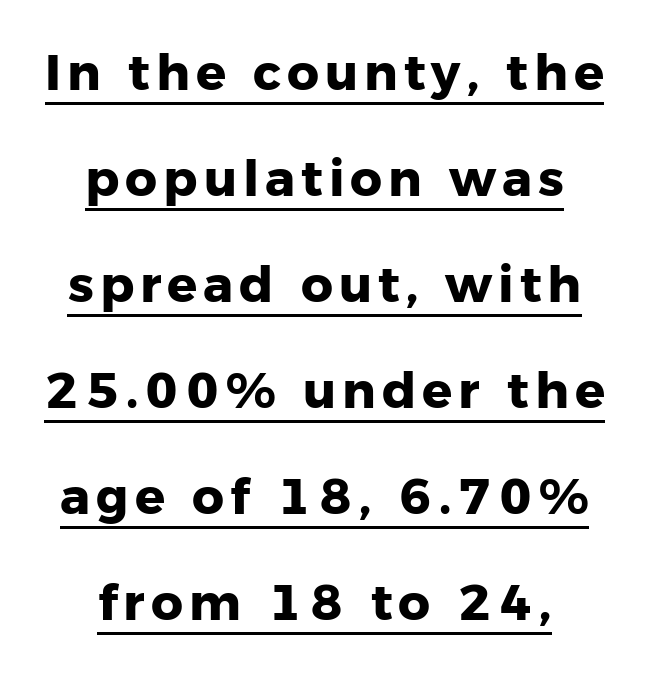
Q: Is the text bold? A: Yes.
Q: Is the text italic (slanted)? A: No, it is upright.
Q: Is the typeface a serif or a sans-serif typeface? A: Sans-serif.
Q: Is the text underlined? A: Yes.
Q: How is the paragraph aligned? A: Centered.
Q: Is the spacing between lines tight, normal or loose? A: Loose.
Q: Width (condensed, normal, or wide)? A: Normal.
Q: Stroke contrast? A: Low.
Q: x-height? A: Medium.
Q: Monospaced? A: No.
